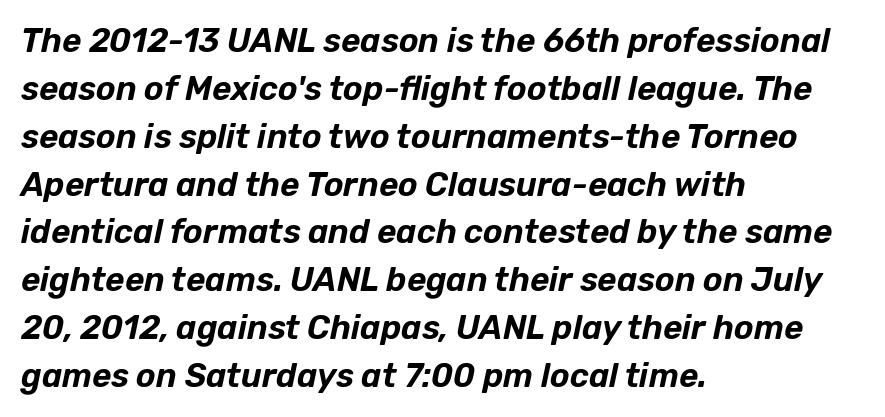
The image shows 33 px text type, italic (leaning right); set left-aligned, normal line spacing (1.45x), normal letter spacing, not underlined; low stroke contrast and a medium x-height.
